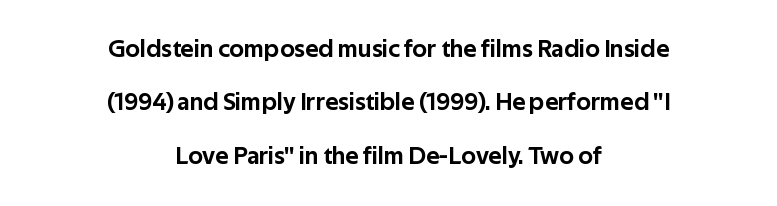
{"italic": "no", "underline": "no", "align": "center", "line_spacing": "loose", "line_spacing_ratio": 2.14, "letter_spacing": "normal", "letter_spacing_em": 0.0, "glyph_px": 25}
